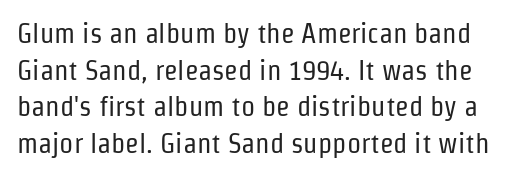
The image shows 28 px regular-weight, condensed sans-serif type, upright; set normal line spacing (1.31x), normal letter spacing, not underlined; low stroke contrast and a medium x-height.
